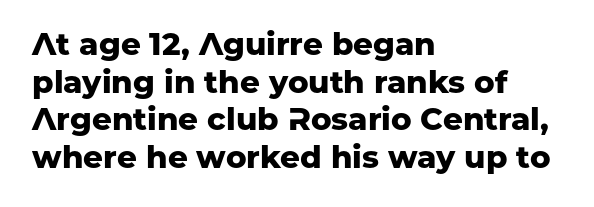
{"serif": "no", "italic": "no", "bold": "yes", "weight": "heavy", "width": "normal", "stroke_contrast": "low", "x_height": "medium", "monospaced": "no", "underline": "no", "align": "left", "line_spacing_ratio": 1.21, "letter_spacing": "normal", "letter_spacing_em": 0.0, "glyph_px": 31}
